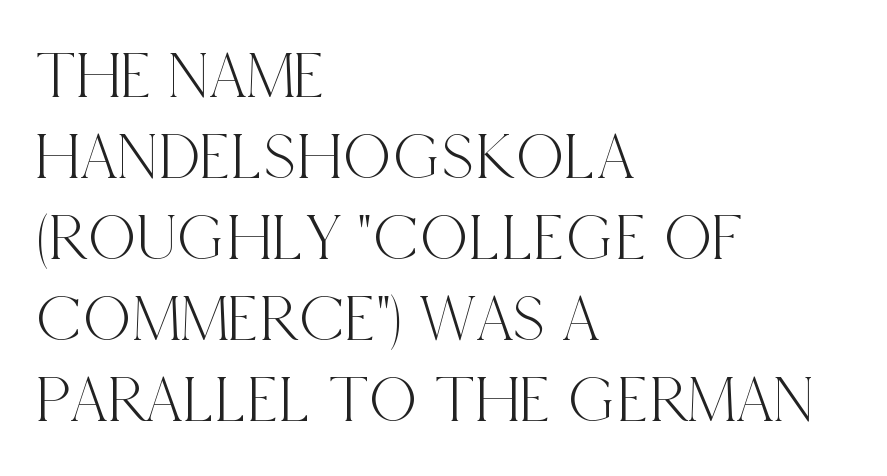
{"serif": "yes", "italic": "no", "width": "condensed", "x_height": "large", "monospaced": "no", "underline": "no", "align": "left", "line_spacing_ratio": 1.21, "letter_spacing": "normal", "letter_spacing_em": 0.0, "glyph_px": 67}
